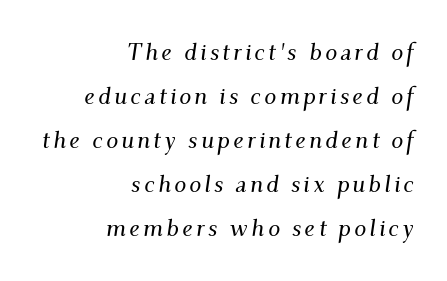
The image shows 24 px text type, italic (leaning right); set right-aligned, line spacing 1.83x, not underlined.
